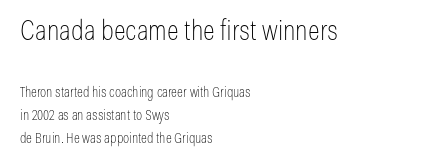
{"serif": "no", "italic": "no", "bold": "no", "weight": "thin", "width": "condensed", "stroke_contrast": "low", "x_height": "medium", "monospaced": "no", "underline": "no", "align": "left", "line_spacing": "normal", "line_spacing_ratio": 1.61, "letter_spacing": "normal", "letter_spacing_em": 0.0, "larger_block": "first", "size_ratio": 2.0, "glyph_px": 28}
